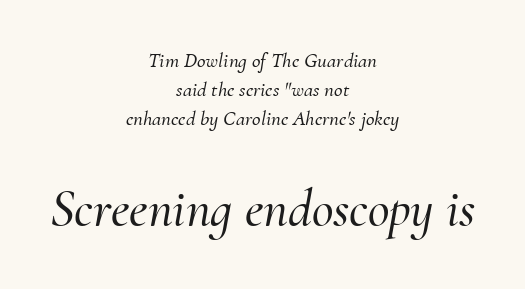
Q: Is the text italic (slanted)? A: Yes, it leans right by about 10 degrees.
Q: Is the typeface a serif or a sans-serif typeface? A: Serif.
Q: Is the text underlined? A: No.
Q: How is the paragraph aligned? A: Centered.
Q: Is the spacing between letters normal or unusually wide? A: Normal.
Q: Is the spacing between lines tight, normal or loose? A: Normal.
Q: Which block of text is set in a larger size, the first (top) or the second (bottom)? A: The second (bottom) one.
Q: Width (condensed, normal, or wide)? A: Normal.
Q: Stroke contrast? A: Medium.
Q: x-height? A: Small.
Q: Monospaced? A: No.
